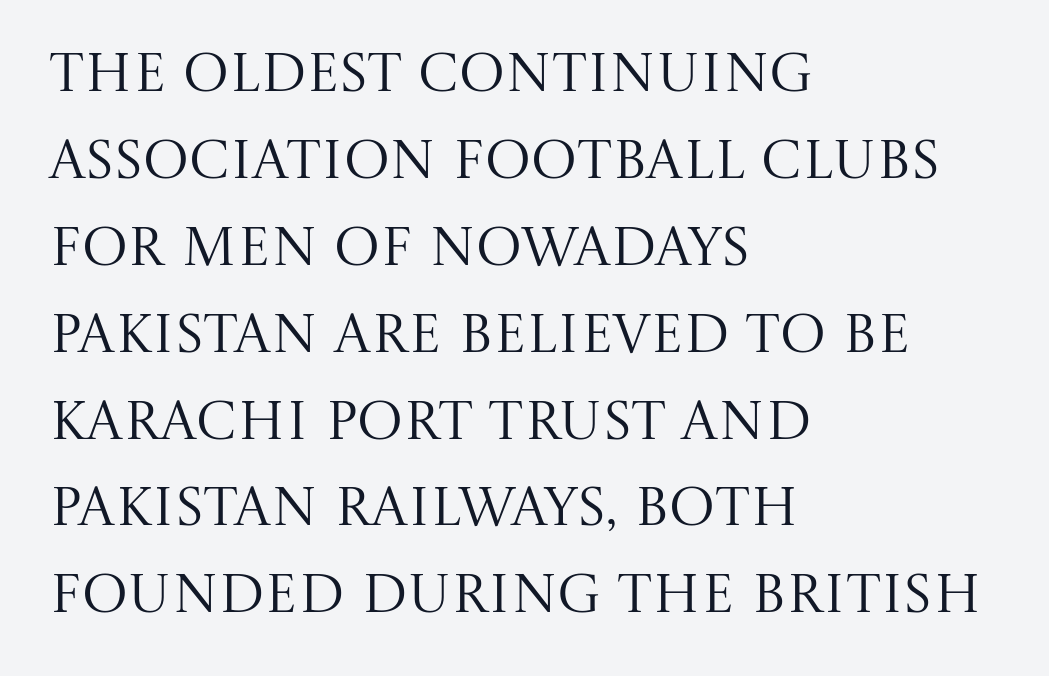
The image shows 55 px regular-weight serif type, upright; set left-aligned, normal line spacing (1.58x), normal letter spacing, not underlined; medium stroke contrast and a large x-height.
